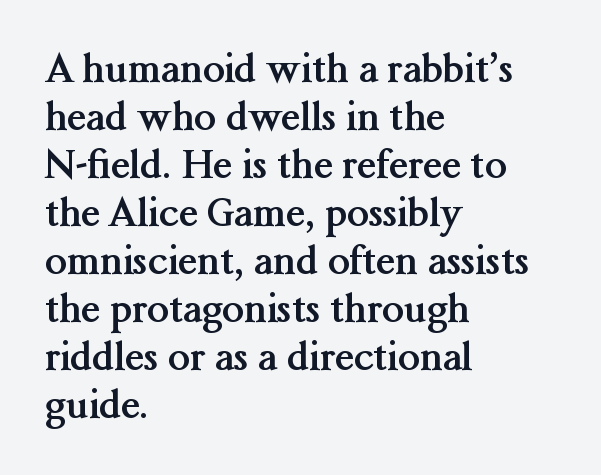
The image shows 39 px semibold serif type, upright; set left-aligned, line spacing 1.23x, normal letter spacing, not underlined; medium stroke contrast and a medium x-height.
